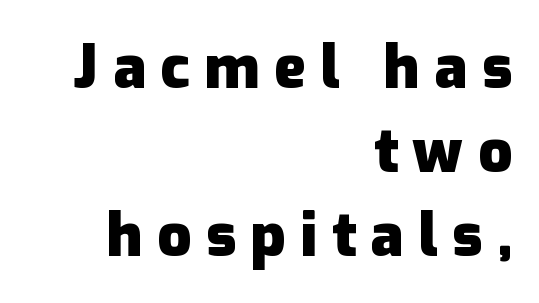
The image shows 60 px heavy sans-serif type, upright; set right-aligned, normal line spacing (1.4x), unusually wide letter spacing (+0.24 em), not underlined; low stroke contrast and a medium x-height.
